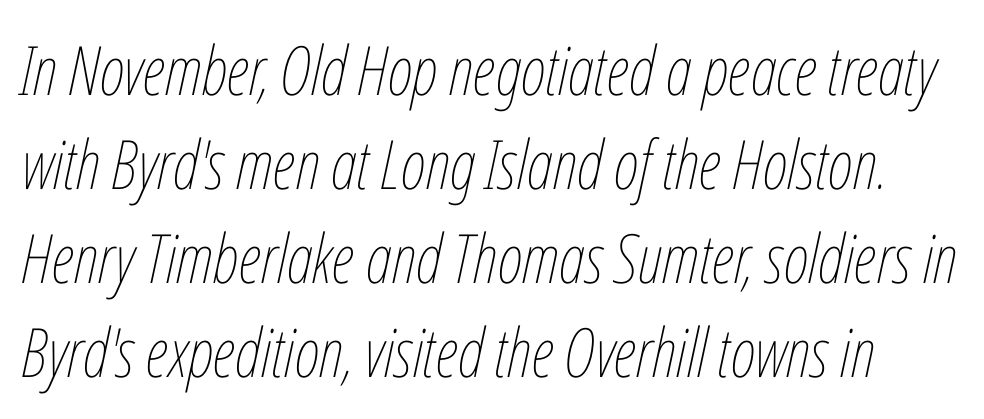
The image shows 68 px thin, condensed type, italic (leaning right); set normal line spacing (1.38x), normal letter spacing, not underlined; low stroke contrast and a medium x-height.
